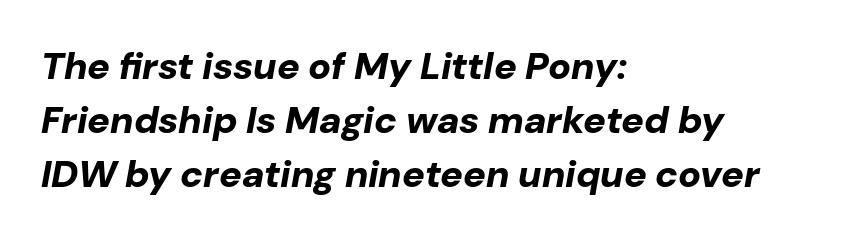
The image shows 38 px bold type, italic (leaning right); set left-aligned, normal line spacing (1.42x), normal letter spacing, not underlined; low stroke contrast and a medium x-height.
